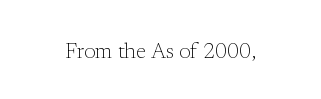
Q: Is the text bold? A: No.
Q: Is the text italic (slanted)? A: No, it is upright.
Q: Is the text underlined? A: No.
Q: Is the spacing between letters normal or unusually wide? A: Normal.
